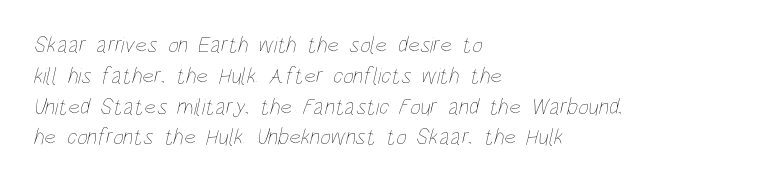
The image shows 23 px text type; set left-aligned, normal line spacing (1.34x), normal letter spacing, not underlined.
